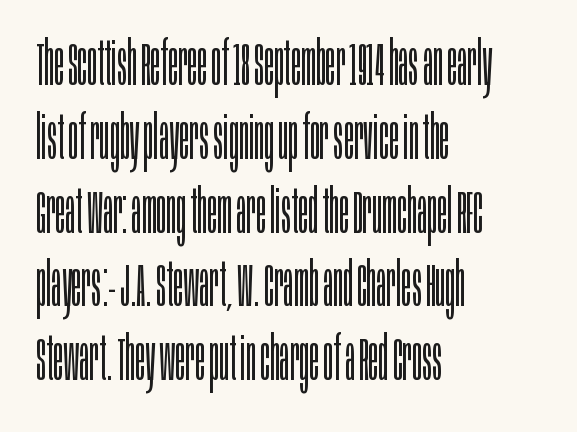
{"serif": "no", "italic": "no", "bold": "no", "weight": "light", "width": "condensed", "stroke_contrast": "low", "x_height": "large", "monospaced": "no", "underline": "no", "align": "left", "line_spacing_ratio": 1.21, "letter_spacing": "normal", "letter_spacing_em": 0.0, "glyph_px": 61}
